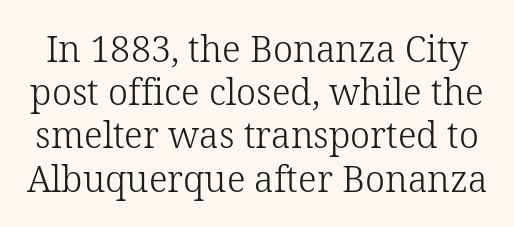
{"serif": "yes", "italic": "no", "bold": "no", "weight": "light", "width": "normal", "stroke_contrast": "low", "x_height": "medium", "monospaced": "no", "underline": "no", "line_spacing_ratio": 1.2, "letter_spacing": "normal", "letter_spacing_em": 0.0, "glyph_px": 36}
